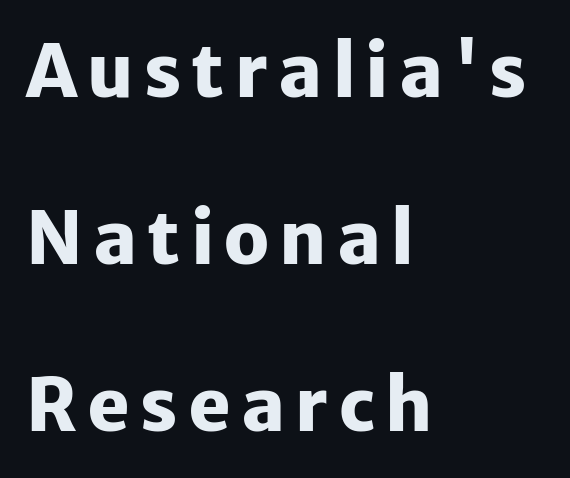
The image shows 72 px heavy sans-serif type, upright; set left-aligned, loose line spacing (2.32x), not underlined; low stroke contrast and a medium x-height.
